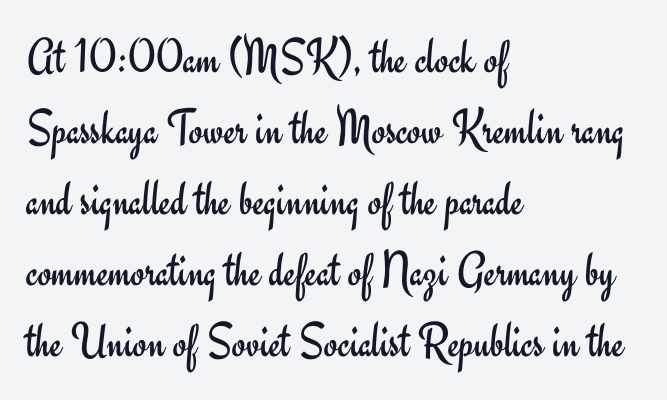
Q: Is the text bold? A: No.
Q: Is the text italic (slanted)? A: Yes.
Q: Is the typeface a serif or a sans-serif typeface? A: Sans-serif.
Q: Is the text underlined? A: No.
Q: How is the paragraph aligned? A: Left-aligned.
Q: Is the spacing between letters normal or unusually wide? A: Normal.
Q: Is the spacing between lines tight, normal or loose? A: Normal.
Q: Width (condensed, normal, or wide)? A: Normal.
Q: Stroke contrast? A: Low.
Q: x-height? A: Small.
Q: Monospaced? A: No.
